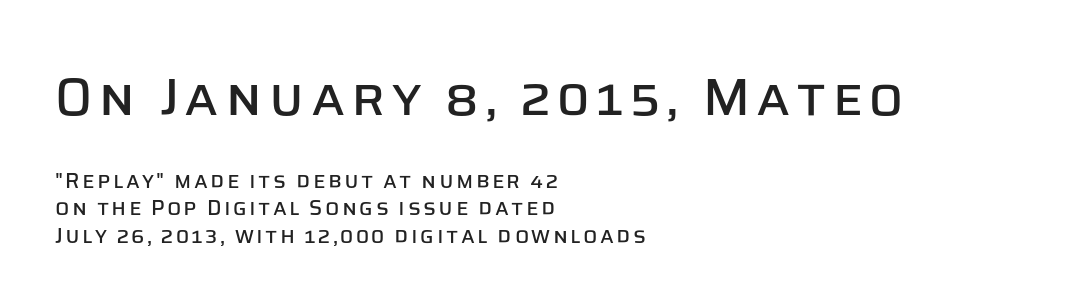
{"serif": "no", "italic": "no", "width": "normal", "stroke_contrast": "low", "x_height": "large", "monospaced": "no", "underline": "no", "align": "left", "line_spacing": "normal", "line_spacing_ratio": 1.3, "larger_block": "first", "size_ratio": 2.48, "glyph_px": 52}
